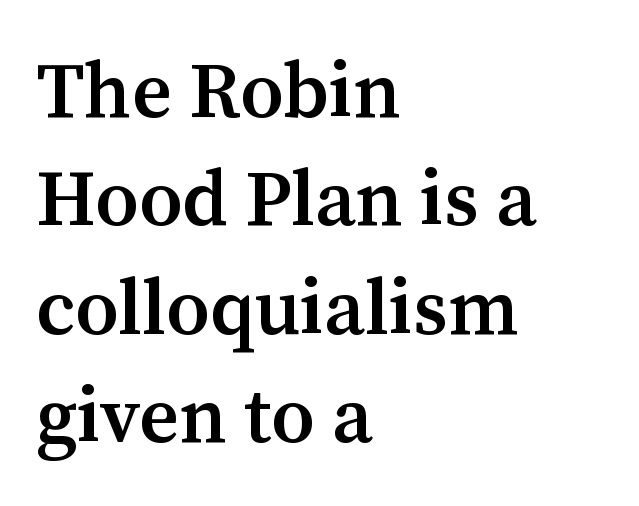
Honestly, the row spacing looks completely unremarkable. One-word summary of the alignment: left. Italic: no, the glyphs are upright roman. This is serif lettering, the kind often seen in printed books. The characters look somewhat weighty, a semibold short of true bold. Glyph-to-glyph distance matches everyday printed text.
